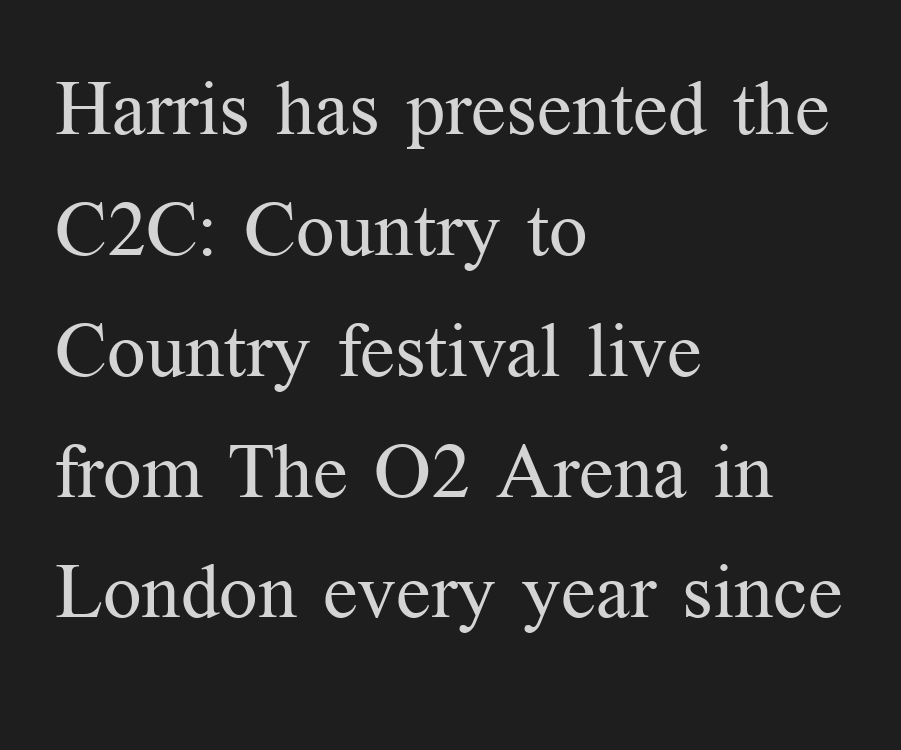
This reads as an unemphasized weight, regular at the heaviest. The letters sit at their default tracking, neither squeezed nor spread. Has an underline been added? It has not. A typesetter would call this proportional, since set widths differ per character. Serifs: yes, visible at the terminals of the letterforms. Rows of type keep a routine distance in the vertical direction.
